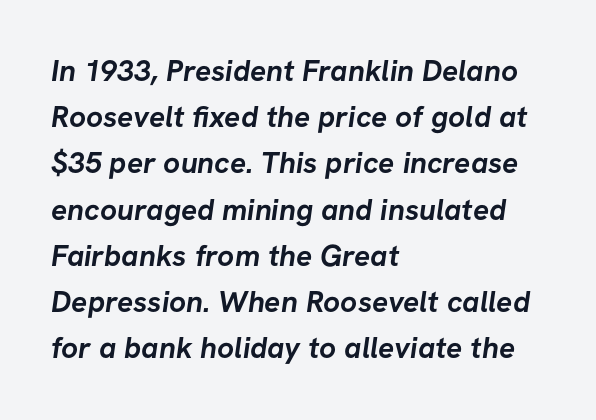
Q: Is the text bold? A: Yes.
Q: Is the typeface a serif or a sans-serif typeface? A: Sans-serif.
Q: Is the text underlined? A: No.
Q: How is the paragraph aligned? A: Left-aligned.
Q: Is the spacing between letters normal or unusually wide? A: Normal.
Q: Is the spacing between lines tight, normal or loose? A: Normal.
Q: Width (condensed, normal, or wide)? A: Normal.
Q: Stroke contrast? A: Low.
Q: x-height? A: Medium.
Q: Monospaced? A: No.
